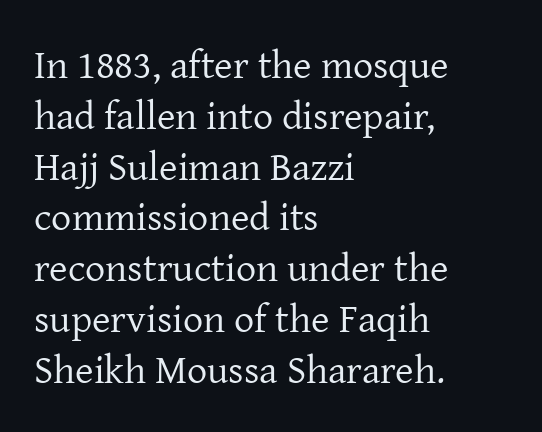
The image shows 40 px regular-weight serif type, upright; set left-aligned, normal line spacing (1.27x), normal letter spacing, not underlined; low stroke contrast and a medium x-height.
